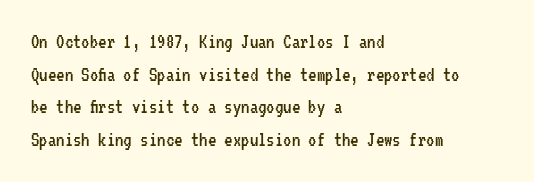
Q: Is the text bold? A: No.
Q: Is the text italic (slanted)? A: No, it is upright.
Q: Is the text underlined? A: No.
Q: How is the paragraph aligned? A: Left-aligned.
Q: Is the spacing between letters normal or unusually wide? A: Normal.
Q: Is the spacing between lines tight, normal or loose? A: Normal.
